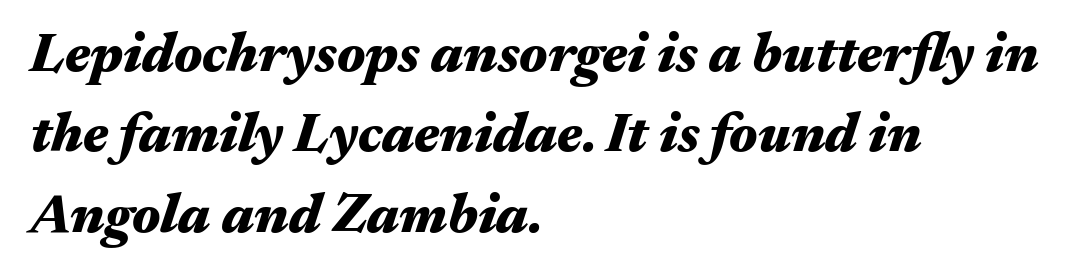
The image shows 55 px heavy, wide type, italic (leaning right); set left-aligned, normal line spacing (1.46x), normal letter spacing, not underlined; medium stroke contrast and a medium x-height.
